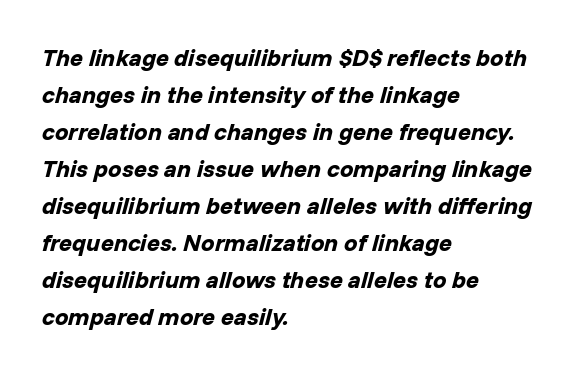
{"italic": "yes", "lean": "right", "slant_degrees": 14, "bold": "yes", "underline": "no", "align": "left", "line_spacing": "normal", "line_spacing_ratio": 1.54, "letter_spacing": "normal", "letter_spacing_em": 0.0, "glyph_px": 24}
